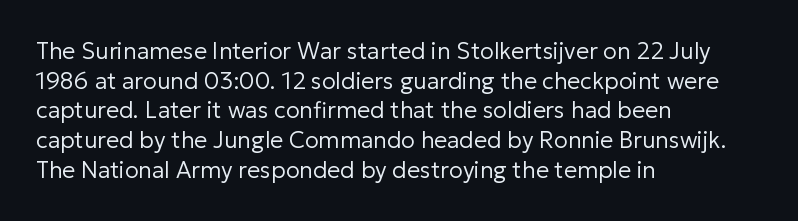
The image shows 23 px text type, upright; set left-aligned, normal line spacing (1.29x), normal letter spacing, not underlined.
